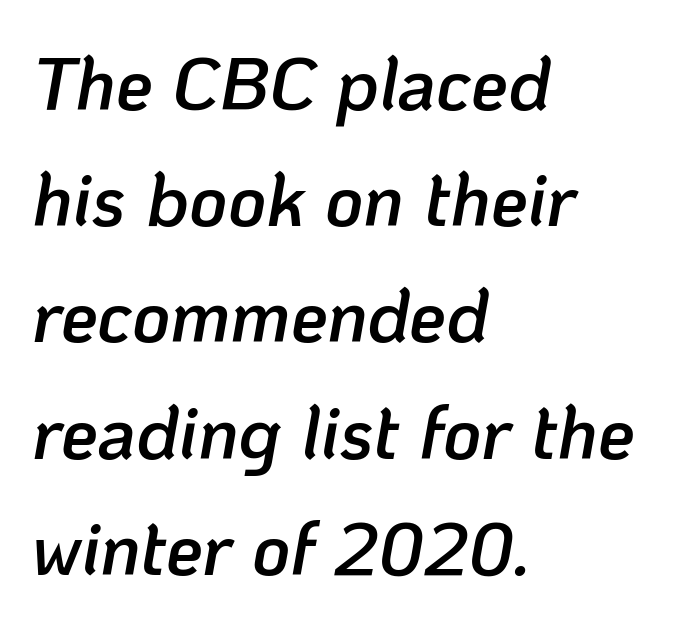
The image shows 74 px semibold type, italic (leaning right); set left-aligned, normal line spacing (1.57x), normal letter spacing, not underlined; low stroke contrast and a medium x-height.
